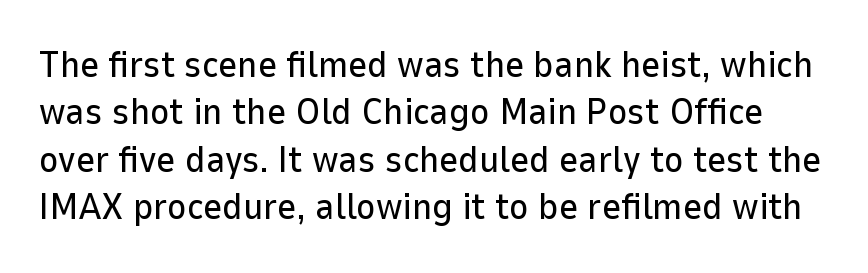
The passage shown is typed in a proportional face where columns would drift. Posture: upright roman. Reading down the column, the eye jumps a familiar distance to each next line. Descenders hang freely into open space. Characters follow at the spacing the type designer built in.
